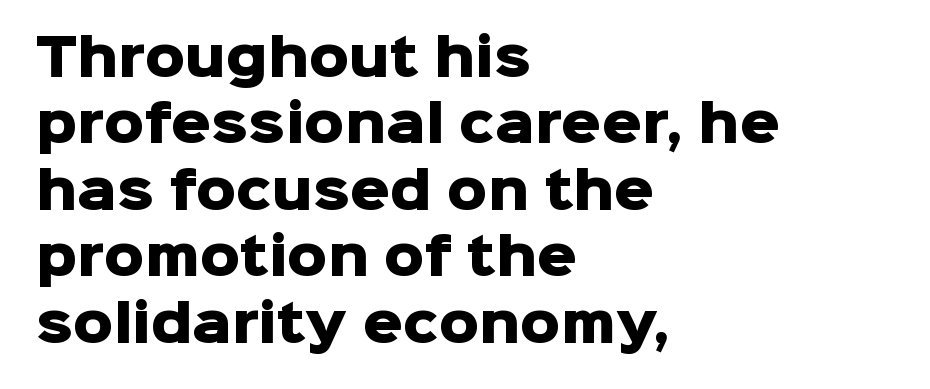
The image shows 50 px heavy sans-serif type, upright; set left-aligned, normal line spacing (1.33x), normal letter spacing, not underlined; low stroke contrast and a medium x-height.
